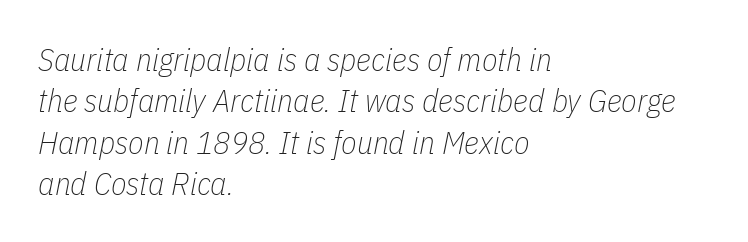
The image shows 32 px thin, condensed type, italic (leaning right); set left-aligned, normal line spacing (1.29x), normal letter spacing, not underlined; low stroke contrast and a medium x-height.
